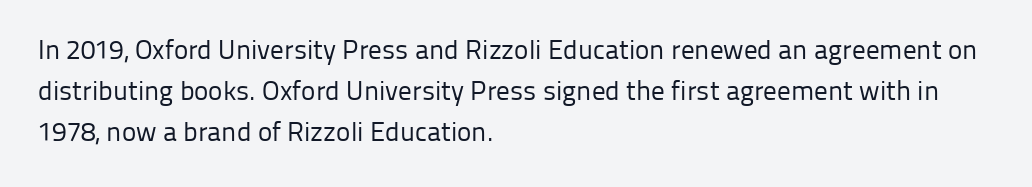
{"italic": "no", "bold": "no", "underline": "no", "align": "left", "line_spacing": "normal", "line_spacing_ratio": 1.52, "letter_spacing": "normal", "letter_spacing_em": 0.0, "glyph_px": 27}
